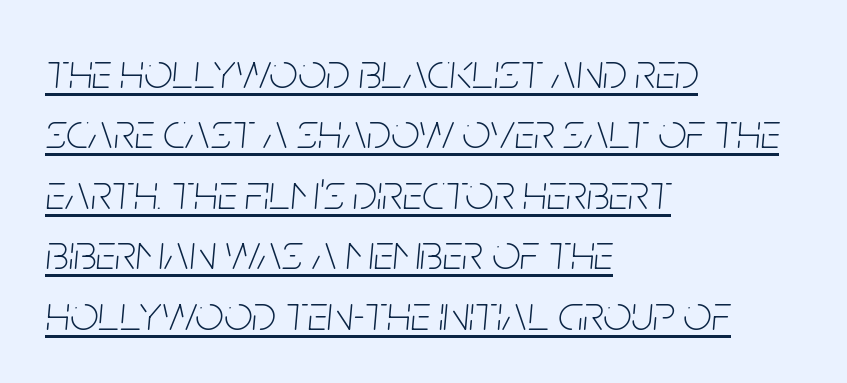
The image shows 50 px thin, condensed type, italic (leaning right); set left-aligned, line spacing 1.21x, normal letter spacing, underlined; low stroke contrast and a large x-height.
